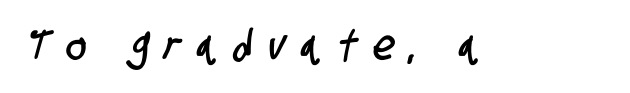
{"serif": "no", "width": "condensed", "stroke_contrast": "low", "x_height": "large", "monospaced": "no", "underline": "no", "letter_spacing": "wide", "letter_spacing_em": 0.39, "glyph_px": 42}
